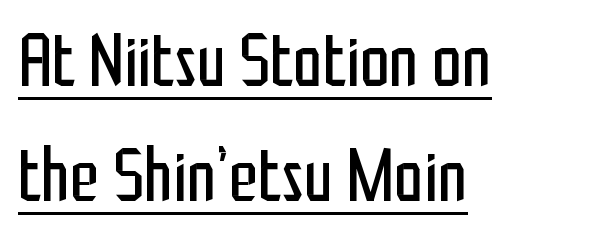
The image shows 75 px regular-weight, condensed sans-serif type, upright; set left-aligned, normal line spacing (1.53x), normal letter spacing, underlined; low stroke contrast and a medium x-height.
